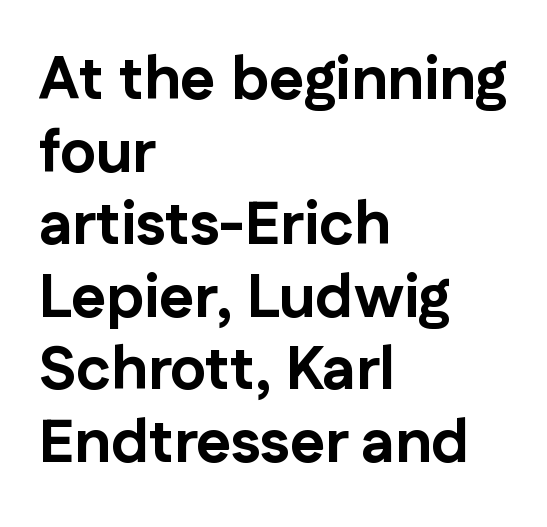
The image shows 60 px bold sans-serif type, upright; set left-aligned, line spacing 1.21x, normal letter spacing, not underlined; low stroke contrast and a medium x-height.
